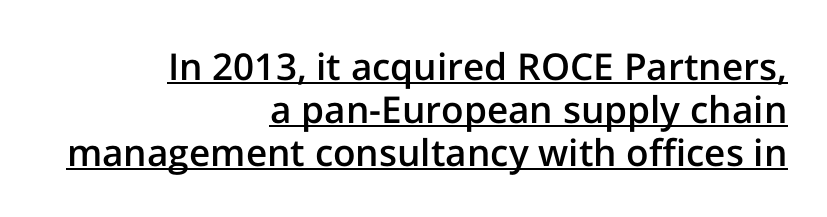
The image shows 37 px semibold sans-serif type, upright; set right-aligned, line spacing 1.16x, normal letter spacing, underlined; low stroke contrast and a medium x-height.
